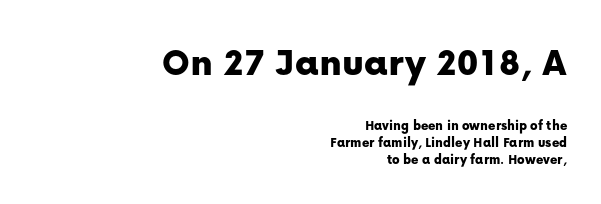
Q: Is the text italic (slanted)? A: No, it is upright.
Q: Is the typeface a serif or a sans-serif typeface? A: Sans-serif.
Q: Is the text underlined? A: No.
Q: How is the paragraph aligned? A: Right-aligned.
Q: Is the spacing between letters normal or unusually wide? A: Normal.
Q: Which block of text is set in a larger size, the first (top) or the second (bottom)? A: The first (top) one.
Q: Width (condensed, normal, or wide)? A: Normal.
Q: Stroke contrast? A: Low.
Q: x-height? A: Medium.
Q: Monospaced? A: No.
